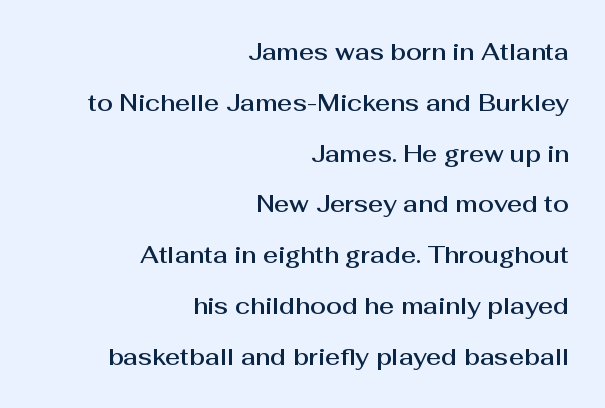
The image shows 23 px text type, upright; set right-aligned, loose line spacing (2.21x), normal letter spacing, not underlined.
